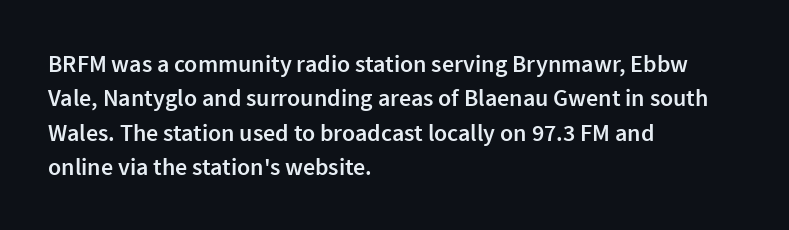
Between one letter and the next there's only the usual sliver of space. Underline: absent. Short and long lines alike share a common starting point at left. Compared with typical paragraphs, the rows here are spaced about the same.
